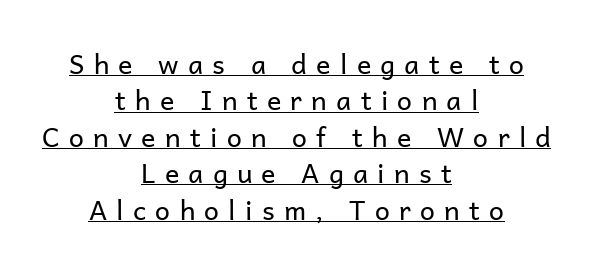
The image shows 27 px text type, upright; set centered, normal line spacing (1.35x), unusually wide letter spacing (+0.34 em), underlined.
